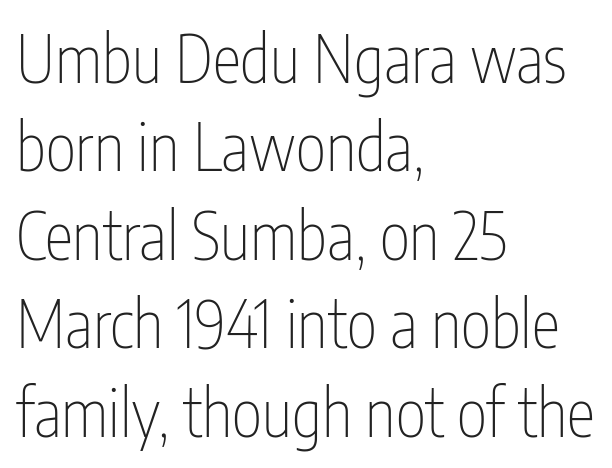
The image shows 65 px thin, condensed sans-serif type, upright; set left-aligned, normal line spacing (1.36x), normal letter spacing, not underlined; low stroke contrast and a medium x-height.
